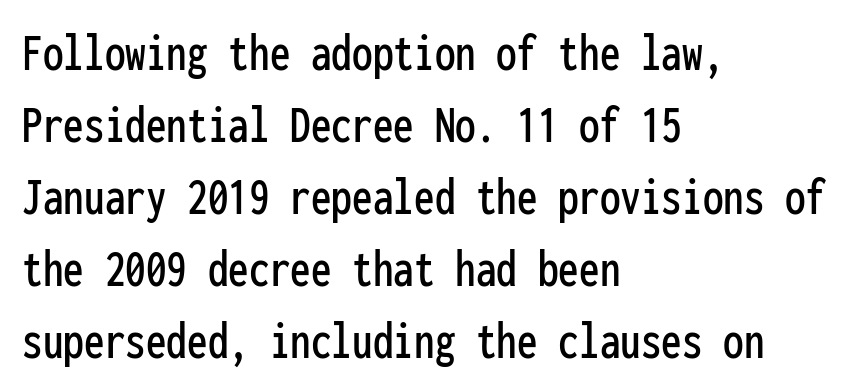
The lines are quadded left. Type style note: lacks serifs. Underline: absent. The tracking reads as untouched default to a designer's eye. The typography opts for an upright posture over an oblique one.
